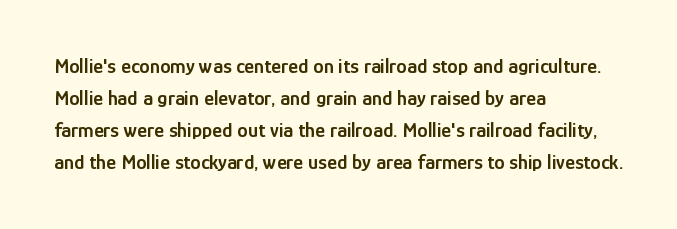
Regular leading. This sample is left-justified, so line endings fall wherever the words run out. Honestly, the letter spacing is just normal — you wouldn't notice it. The glyphs are unaccompanied by any horizontal stroke below them. Every letter is mildly thick-stroked: semibold rather than bold.
